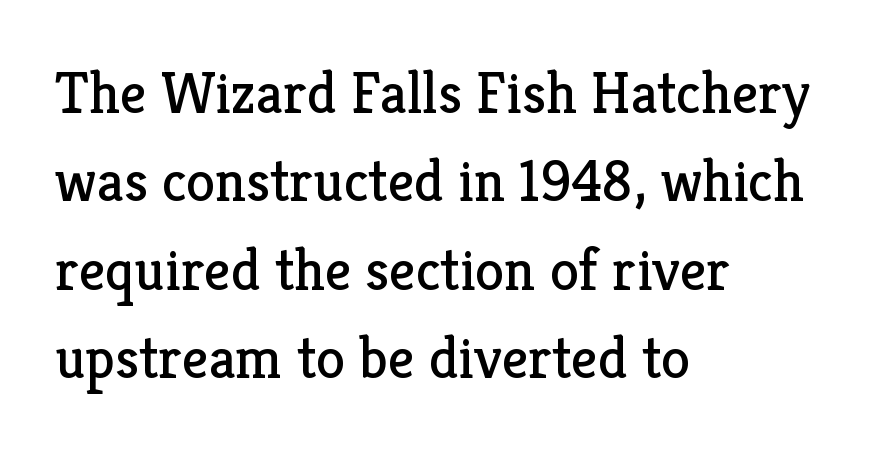
The image shows 59 px regular-weight serif type, upright; set left-aligned, normal line spacing (1.5x), normal letter spacing, not underlined; low stroke contrast and a medium x-height.
